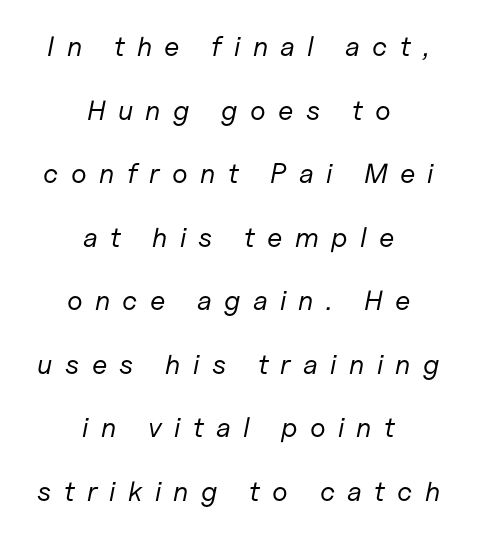
{"italic": "yes", "lean": "right", "slant_degrees": 11, "bold": "no", "weight": "regular", "width": "normal", "stroke_contrast": "low", "x_height": "medium", "monospaced": "no", "underline": "no", "align": "center", "line_spacing": "loose", "line_spacing_ratio": 2.27, "letter_spacing": "wide", "letter_spacing_em": 0.44, "glyph_px": 28}
